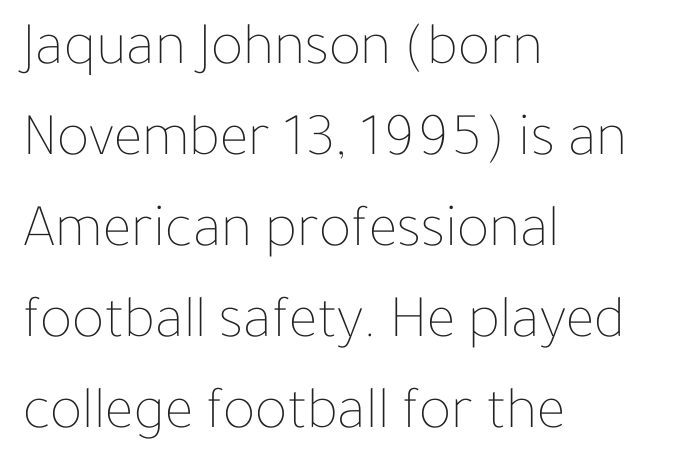
The image shows 61 px thin type, upright; set left-aligned, normal line spacing (1.49x), normal letter spacing, not underlined; low stroke contrast and a medium x-height.
